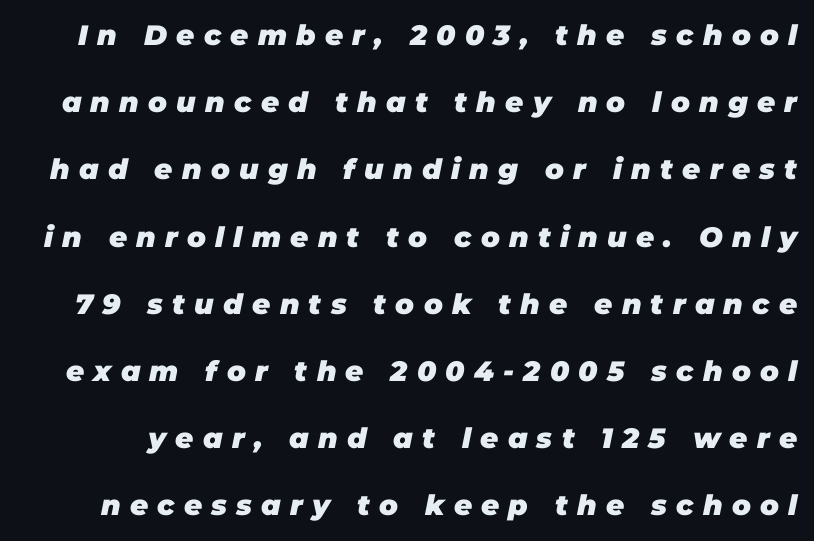
Q: Is the text bold? A: Yes.
Q: Is the text italic (slanted)? A: Yes, it leans right by about 11 degrees.
Q: Is the text underlined? A: No.
Q: Is the spacing between letters normal or unusually wide? A: Unusually wide.
Q: Is the spacing between lines tight, normal or loose? A: Loose.
Q: Width (condensed, normal, or wide)? A: Normal.
Q: Stroke contrast? A: Low.
Q: x-height? A: Large.
Q: Monospaced? A: No.
